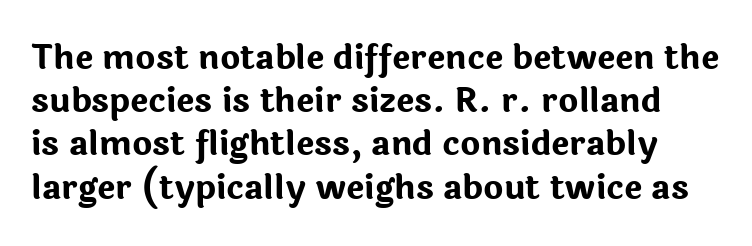
The image shows 34 px bold sans-serif type, upright; set normal line spacing (1.27x), normal letter spacing, not underlined; low stroke contrast and a medium x-height.
